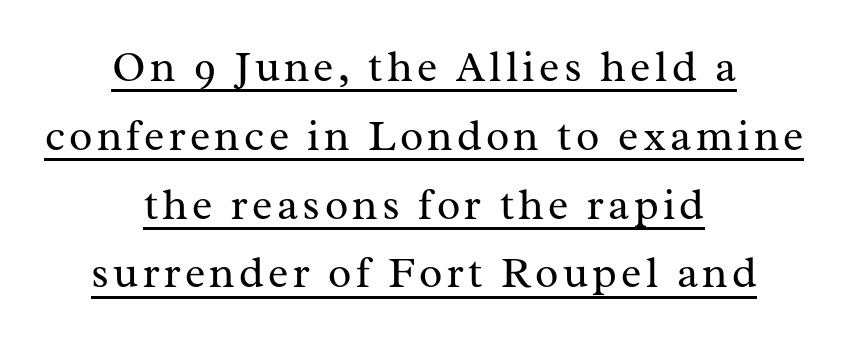
Q: Is the text bold? A: No.
Q: Is the text italic (slanted)? A: No, it is upright.
Q: Is the typeface a serif or a sans-serif typeface? A: Serif.
Q: Is the text underlined? A: Yes.
Q: How is the paragraph aligned? A: Centered.
Q: Is the spacing between lines tight, normal or loose? A: Normal.
Q: Width (condensed, normal, or wide)? A: Normal.
Q: Stroke contrast? A: Medium.
Q: x-height? A: Medium.
Q: Monospaced? A: No.
